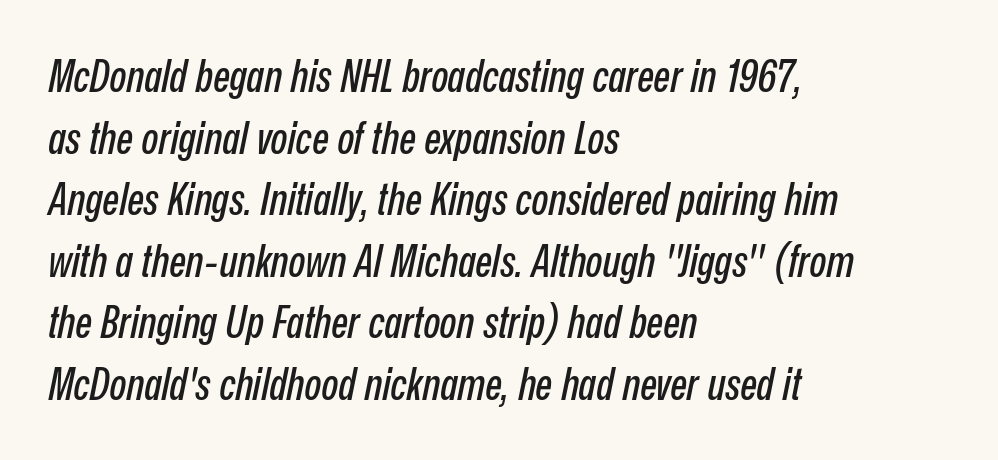
The image shows 44 px condensed type, italic (leaning right); set left-aligned, normal line spacing (1.4x), normal letter spacing, not underlined; low stroke contrast and a medium x-height.
